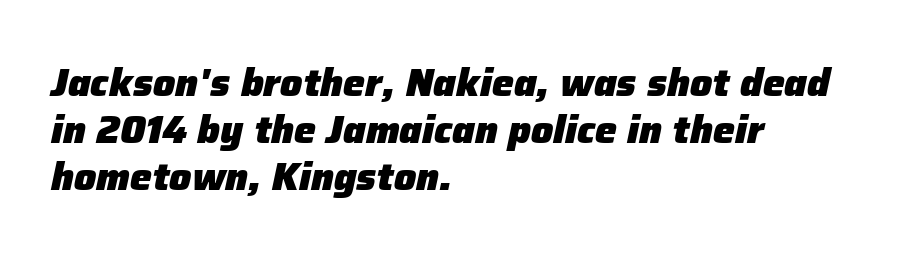
The image shows 39 px heavy type, italic (leaning right); set left-aligned, line spacing 1.2x, normal letter spacing, not underlined; low stroke contrast and a medium x-height.
